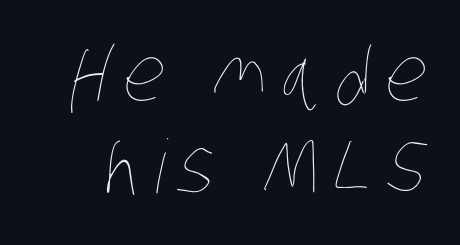
Q: Is the text bold? A: No.
Q: Is the text underlined? A: No.
Q: Width (condensed, normal, or wide)? A: Condensed.
Q: Stroke contrast? A: Low.
Q: x-height? A: Large.
Q: Monospaced? A: No.
